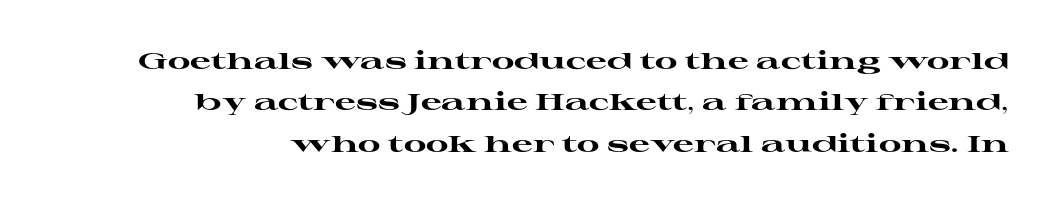
The image shows 23 px bold type, upright; set right-aligned, line spacing 1.8x, normal letter spacing, not underlined.
